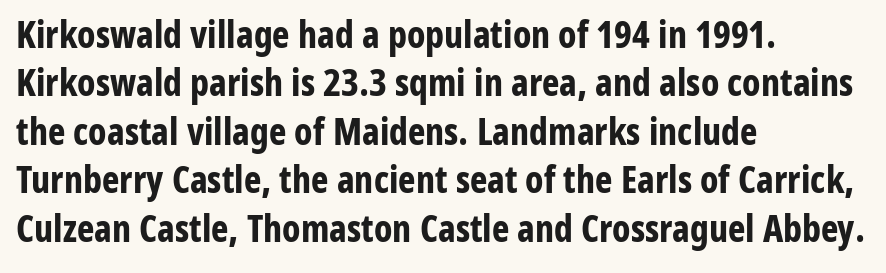
{"serif": "no", "italic": "no", "bold": "yes", "weight": "bold", "width": "condensed", "stroke_contrast": "low", "x_height": "medium", "monospaced": "no", "underline": "no", "align": "left", "line_spacing": "normal", "line_spacing_ratio": 1.31, "letter_spacing": "normal", "letter_spacing_em": 0.0, "glyph_px": 37}
